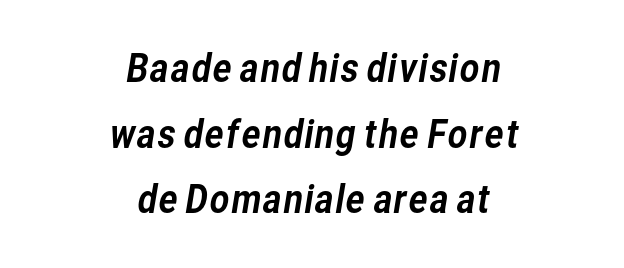
{"serif": "no", "width": "normal", "stroke_contrast": "low", "x_height": "medium", "monospaced": "no", "underline": "no", "align": "center", "line_spacing_ratio": 1.73, "letter_spacing": "normal", "letter_spacing_em": 0.0, "glyph_px": 38}
